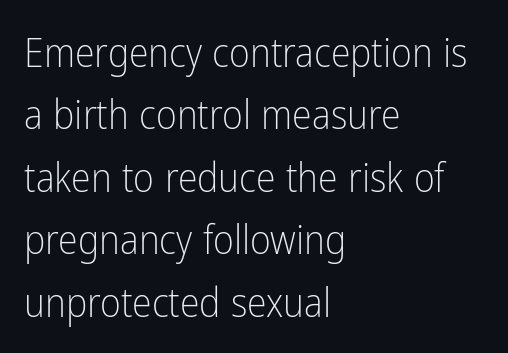
The image shows 40 px light, condensed sans-serif type, upright; set left-aligned, normal line spacing (1.56x), normal letter spacing, not underlined; low stroke contrast and a medium x-height.
